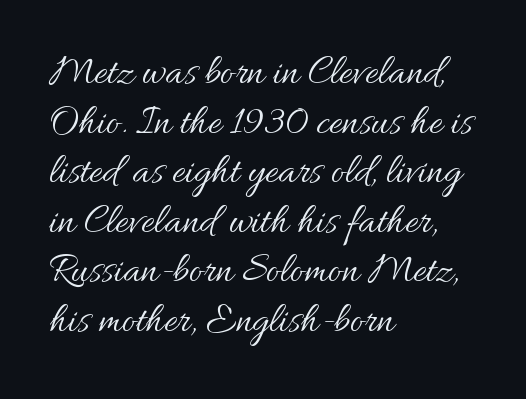
The image shows 41 px regular-weight type; set left-aligned, line spacing 1.21x, normal letter spacing, not underlined; medium stroke contrast and a small x-height.
